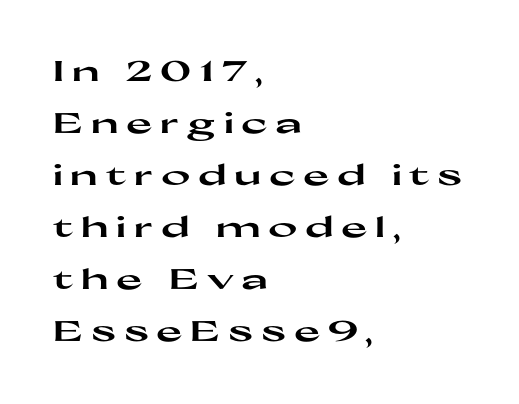
The image shows 28 px heavy, wide sans-serif type, upright; set left-aligned, line spacing 1.86x, unusually wide letter spacing (+0.27 em), not underlined; high stroke contrast and a medium x-height.
